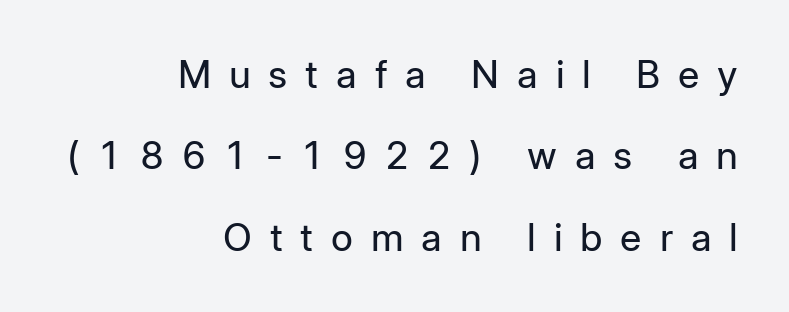
Think of a printed novel: that variable character pitch is what you see here. Think standard paragraph weight, or any step lighter than that. You could only call the tracking loose — the letters float apart. Baseline-to-baseline distance is far greater than the letter height. Decoration check: the copy has no underline. Designer's note — italics off, roman on.
